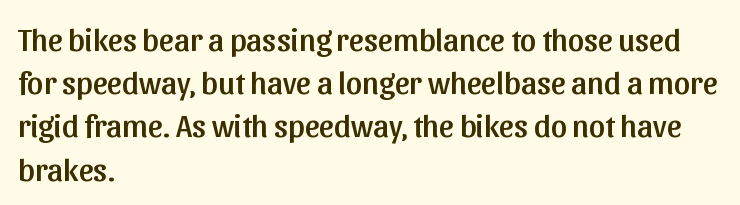
The image shows 32 px sans-serif type, upright; set left-aligned, normal line spacing (1.35x), normal letter spacing, not underlined; low stroke contrast and a medium x-height.
